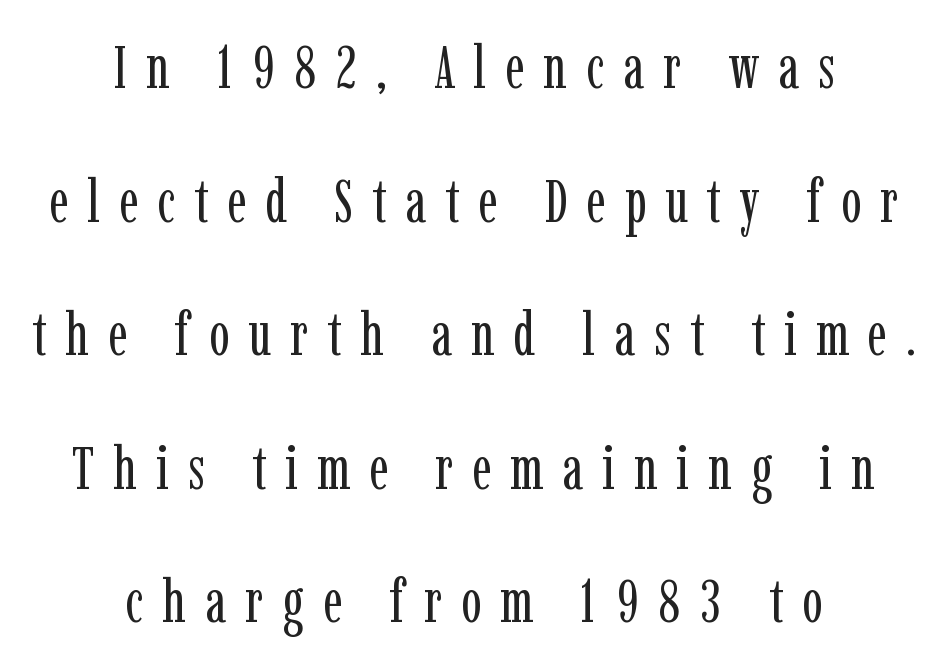
Q: Is the text bold? A: No.
Q: Is the text italic (slanted)? A: No, it is upright.
Q: Is the typeface a serif or a sans-serif typeface? A: Serif.
Q: Is the text underlined? A: No.
Q: How is the paragraph aligned? A: Centered.
Q: Is the spacing between letters normal or unusually wide? A: Unusually wide.
Q: Is the spacing between lines tight, normal or loose? A: Loose.
Q: Width (condensed, normal, or wide)? A: Condensed.
Q: Stroke contrast? A: Low.
Q: x-height? A: Medium.
Q: Monospaced? A: No.
